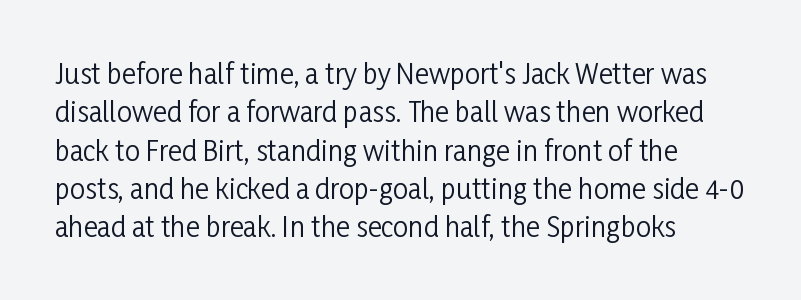
{"italic": "no", "bold": "no", "underline": "no", "align": "left", "line_spacing": "normal", "line_spacing_ratio": 1.42, "letter_spacing": "normal", "letter_spacing_em": 0.0, "glyph_px": 27}
